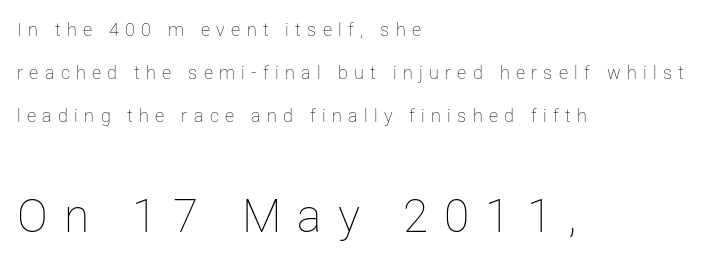
The letters advance in unequal steps, a hallmark of proportional type. Bold? No — there's no thickening of the strokes. Bigger letters appear in the bottom chunk; the top chunk is reduced. Loosely led — the rows are spread out.
